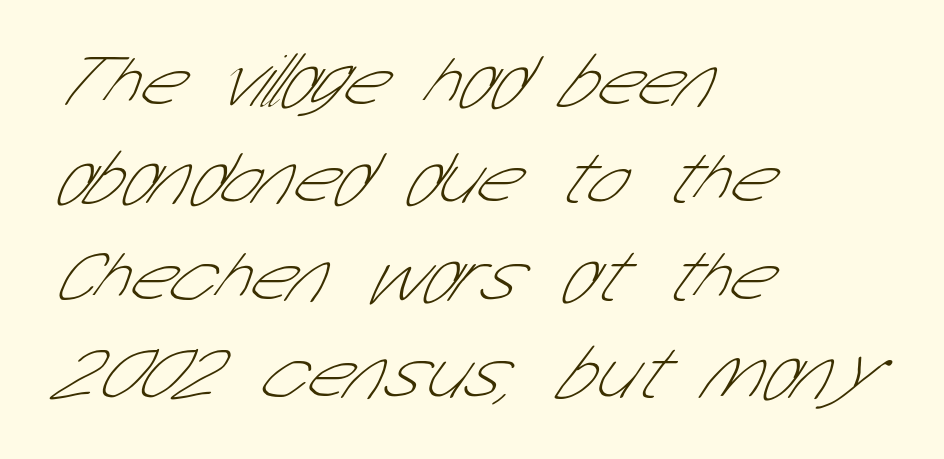
No chunkiness to these letters — they're not bold. Compared with typical paragraphs, the rows here are spaced about the same. The type is set solid horizontally, with unmodified tracking. Honestly, there is no underline to notice here at all.
